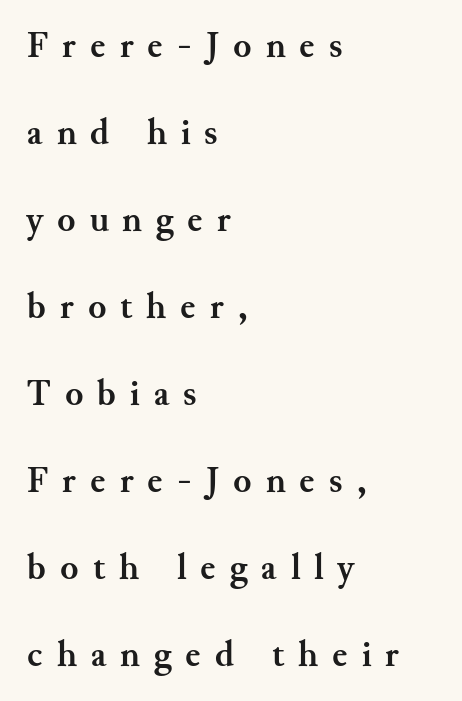
The image shows 37 px semibold serif type, upright; set left-aligned, loose line spacing (2.35x), unusually wide letter spacing (+0.38 em), not underlined; medium stroke contrast and a small x-height.
